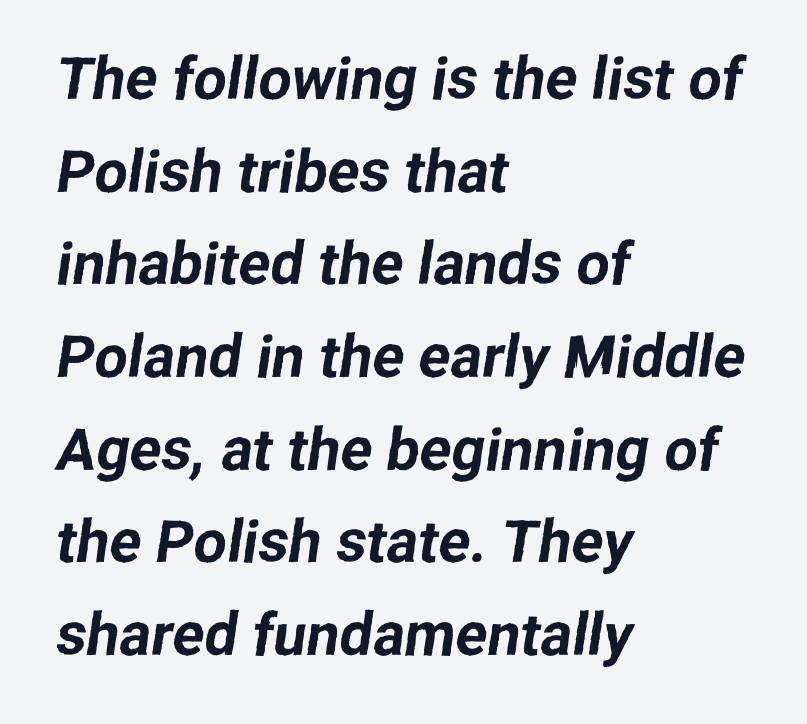
{"serif": "no", "width": "normal", "stroke_contrast": "low", "x_height": "medium", "monospaced": "no", "underline": "no", "align": "left", "line_spacing": "normal", "line_spacing_ratio": 1.57, "letter_spacing": "normal", "letter_spacing_em": 0.0, "glyph_px": 59}
